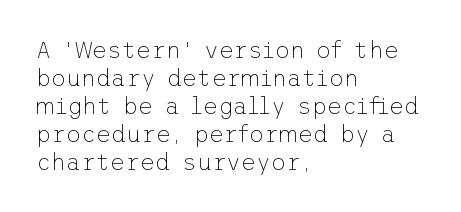
Every stem runs plumb, perpendicular to the baseline. Layout note: lines flush left. Decoration check: the copy has no underline. Short note: letters normally spaced.
